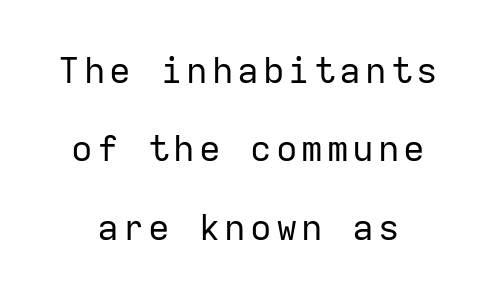
Q: Is the text bold? A: No.
Q: Is the text italic (slanted)? A: No, it is upright.
Q: Is the typeface a serif or a sans-serif typeface? A: Sans-serif.
Q: Is the text underlined? A: No.
Q: Is the spacing between lines tight, normal or loose? A: Loose.
Q: Width (condensed, normal, or wide)? A: Normal.
Q: Stroke contrast? A: Low.
Q: x-height? A: Medium.
Q: Monospaced? A: Yes.
